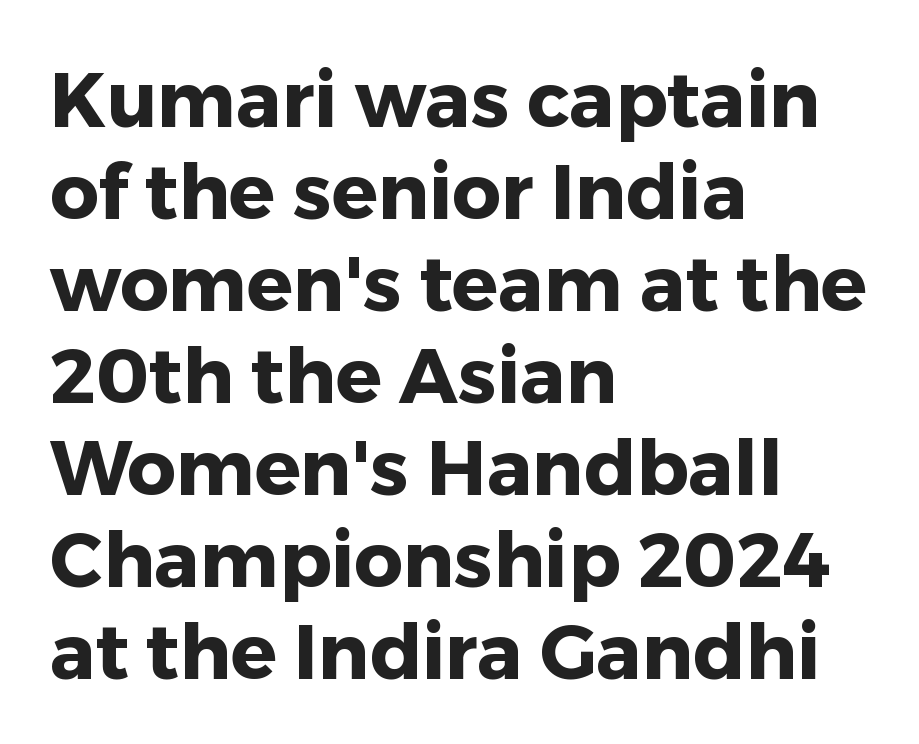
Q: Is the text bold? A: Yes.
Q: Is the text italic (slanted)? A: No, it is upright.
Q: Is the typeface a serif or a sans-serif typeface? A: Sans-serif.
Q: Is the text underlined? A: No.
Q: How is the paragraph aligned? A: Left-aligned.
Q: Is the spacing between letters normal or unusually wide? A: Normal.
Q: Width (condensed, normal, or wide)? A: Normal.
Q: Stroke contrast? A: Low.
Q: x-height? A: Medium.
Q: Monospaced? A: No.
